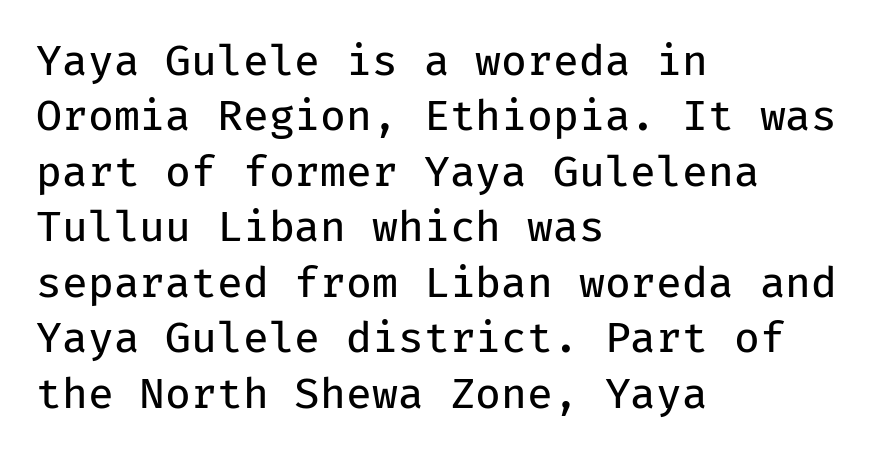
The image shows 42 px regular-weight sans-serif type, upright, monospaced; set left-aligned, normal line spacing (1.32x), normal letter spacing, not underlined; low stroke contrast and a medium x-height.
